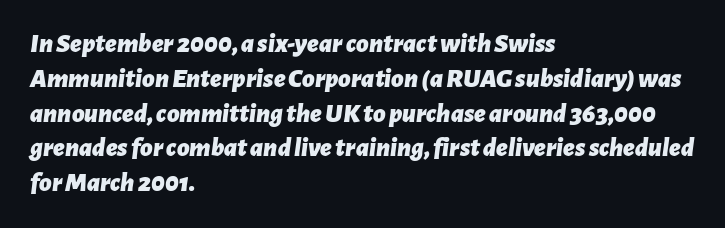
The image shows 27 px bold type, italic (leaning right); set left-aligned, normal line spacing (1.29x), normal letter spacing, not underlined.
